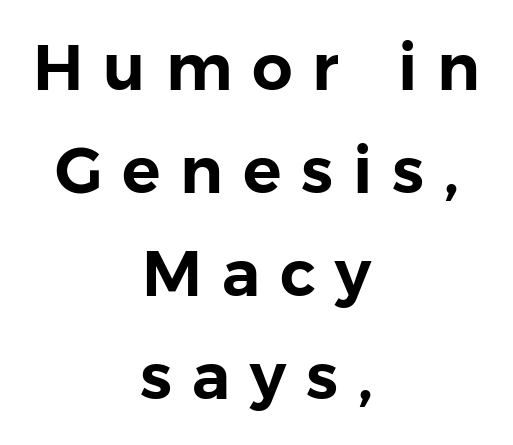
The image shows 64 px sans-serif type, upright; set centered, normal line spacing (1.61x), unusually wide letter spacing (+0.31 em), not underlined; low stroke contrast and a medium x-height.
